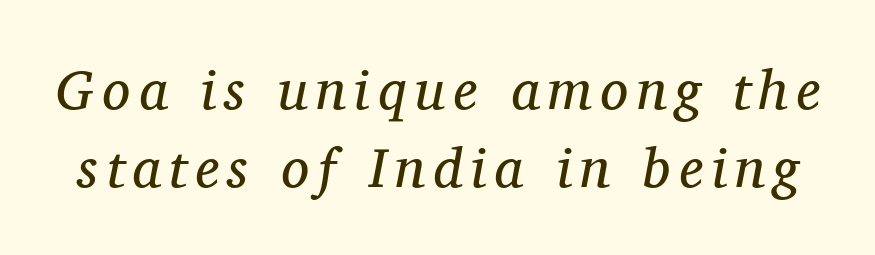
{"serif": "yes", "italic": "yes", "lean": "right", "slant_degrees": 11, "bold": "no", "weight": "regular", "width": "normal", "stroke_contrast": "medium", "x_height": "medium", "monospaced": "no", "underline": "no", "line_spacing": "normal", "line_spacing_ratio": 1.4, "glyph_px": 56}
